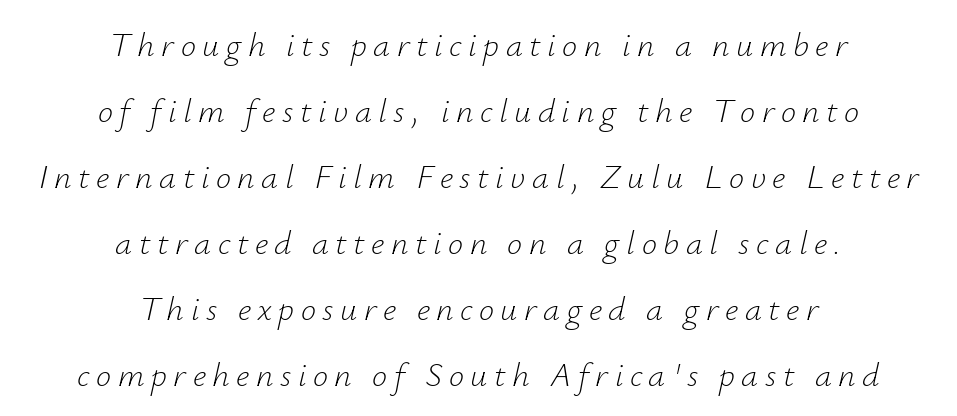
{"italic": "yes", "lean": "right", "slant_degrees": 12, "bold": "no", "weight": "light", "width": "normal", "stroke_contrast": "low", "x_height": "small", "monospaced": "no", "underline": "no", "align": "center", "line_spacing": "loose", "line_spacing_ratio": 1.94, "glyph_px": 34}
